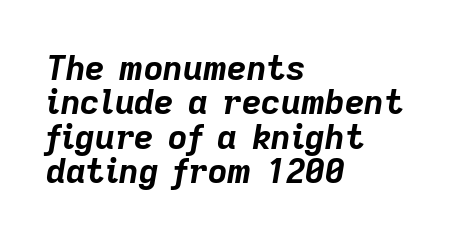
Q: Is the text bold? A: Yes.
Q: Is the text italic (slanted)? A: Yes, it leans right by about 9 degrees.
Q: Is the text underlined? A: No.
Q: How is the paragraph aligned? A: Left-aligned.
Q: Is the spacing between letters normal or unusually wide? A: Normal.
Q: Is the spacing between lines tight, normal or loose? A: Tight.
Q: Width (condensed, normal, or wide)? A: Normal.
Q: Stroke contrast? A: Low.
Q: x-height? A: Medium.
Q: Monospaced? A: No.
